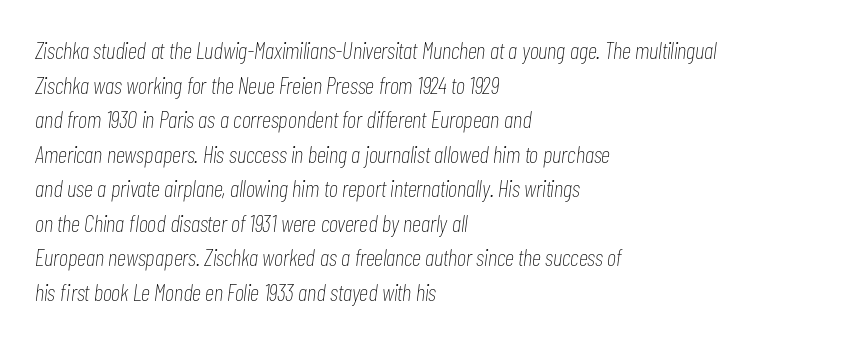
This reads as an unemphasized weight, regular at the heaviest. Quick note: italic. Honestly, the letter spacing is just normal — you wouldn't notice it. Students, observe: this is what conventionally led text looks like. The foot of each line stays bare and open.
